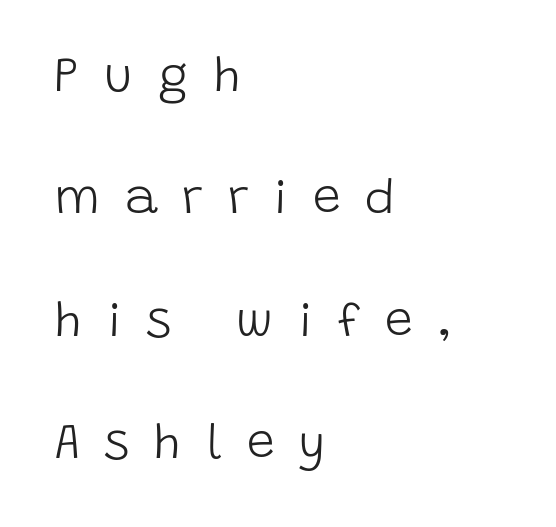
The letters stand upright; this is a roman face. Substantial extra tracking has been applied to these lines. This sample has the flowing, uneven cadence of proportional lettering. The vertical gap from one line to the next is large. Where is the straight margin? On the left. Check where the strokes stop: nothing finishes them off — pure sans.
